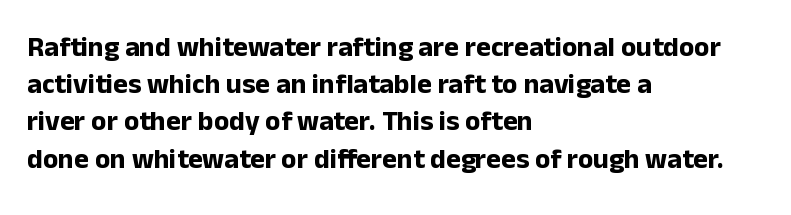
Q: Is the text bold? A: Yes.
Q: Is the text italic (slanted)? A: No, it is upright.
Q: Is the typeface a serif or a sans-serif typeface? A: Sans-serif.
Q: Is the text underlined? A: No.
Q: How is the paragraph aligned? A: Left-aligned.
Q: Is the spacing between letters normal or unusually wide? A: Normal.
Q: Is the spacing between lines tight, normal or loose? A: Normal.
Q: Width (condensed, normal, or wide)? A: Normal.
Q: Stroke contrast? A: Low.
Q: x-height? A: Medium.
Q: Monospaced? A: No.
